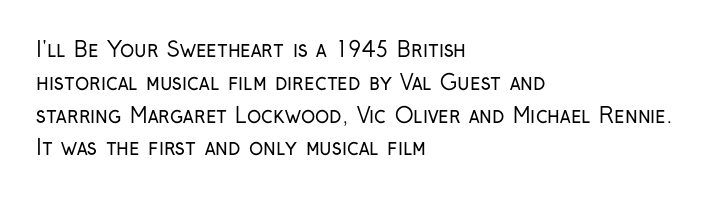
Upright lettering throughout. The rows are spaced the way most documents space them. These lines stack with their left ends in a neat column. The space beneath each line is pristine and unruled. This sample uses plain, unmodified letter spacing. Stem width sits at or under what a default text font uses.
